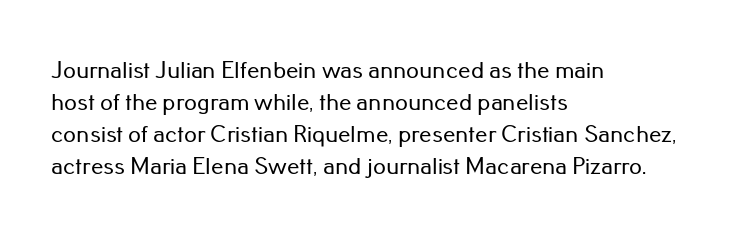
{"italic": "no", "underline": "no", "align": "left", "line_spacing": "normal", "line_spacing_ratio": 1.28, "letter_spacing": "normal", "letter_spacing_em": 0.0, "glyph_px": 25}
